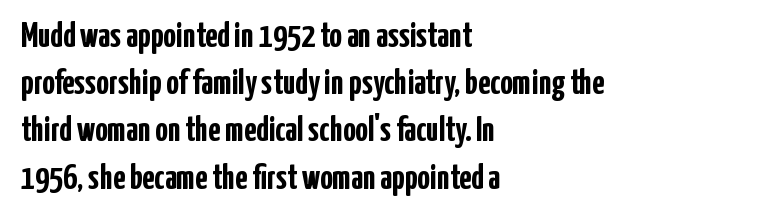
Q: Is the text bold? A: Yes.
Q: Is the text italic (slanted)? A: No, it is upright.
Q: Is the typeface a serif or a sans-serif typeface? A: Sans-serif.
Q: Is the text underlined? A: No.
Q: How is the paragraph aligned? A: Left-aligned.
Q: Is the spacing between letters normal or unusually wide? A: Normal.
Q: Is the spacing between lines tight, normal or loose? A: Normal.
Q: Width (condensed, normal, or wide)? A: Condensed.
Q: Stroke contrast? A: Low.
Q: x-height? A: Medium.
Q: Monospaced? A: No.
